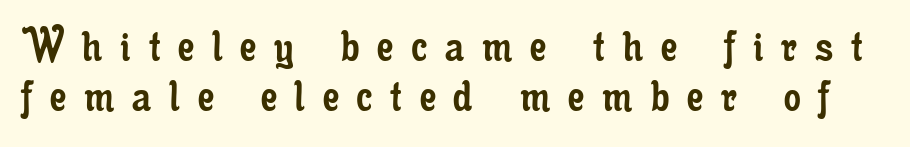
The image shows 53 px regular-weight, condensed serif type, upright; set tight line spacing (0.95x), unusually wide letter spacing (+0.34 em), not underlined; low stroke contrast and a small x-height.
